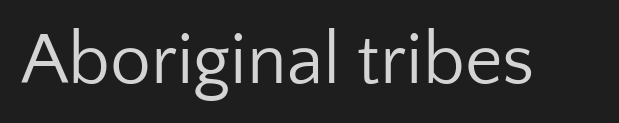
Notice how the stems are strictly vertical — no italics here. There is no visible air inserted between adjacent glyphs. Look at the bottom of the vertical strokes: they stop flat, with no serifs. The font is comparable to plain body text, perhaps lighter. Anything drawn beneath the words? Only blank space.
